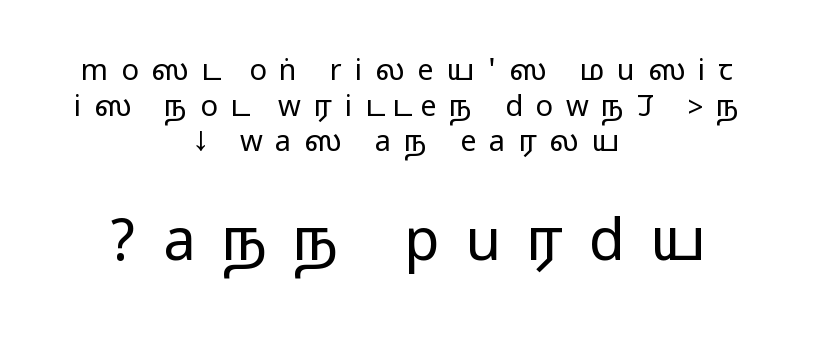
{"serif": "no", "italic": "no", "width": "wide", "stroke_contrast": "medium", "monospaced": "no", "underline": "no", "align": "center", "line_spacing_ratio": 1.23, "letter_spacing": "wide", "letter_spacing_em": 0.44, "larger_block": "second", "size_ratio": 2.0, "glyph_px": 58}
